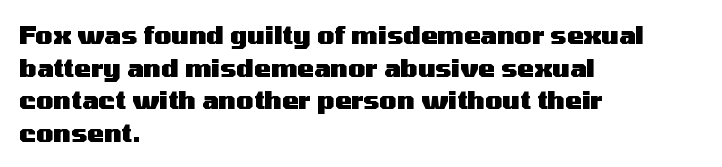
{"italic": "no", "bold": "yes", "underline": "no", "align": "left", "line_spacing": "normal", "line_spacing_ratio": 1.31, "letter_spacing": "normal", "letter_spacing_em": 0.0, "glyph_px": 25}
